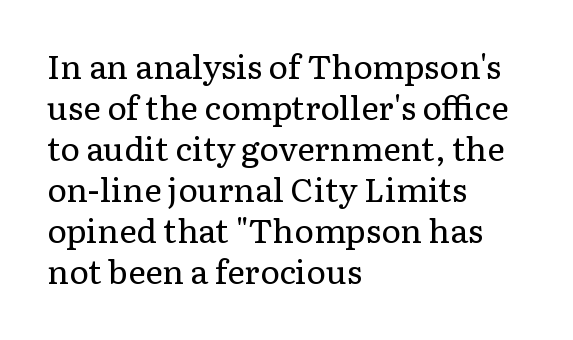
The image shows 33 px regular-weight serif type, upright; set left-aligned, line spacing 1.24x, normal letter spacing, not underlined; low stroke contrast and a medium x-height.
